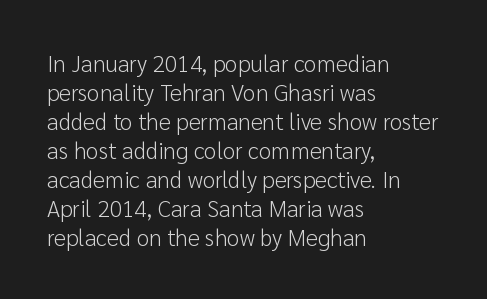
{"italic": "no", "bold": "no", "underline": "no", "align": "left", "line_spacing": "normal", "line_spacing_ratio": 1.26, "letter_spacing": "normal", "letter_spacing_em": 0.0, "glyph_px": 23}
